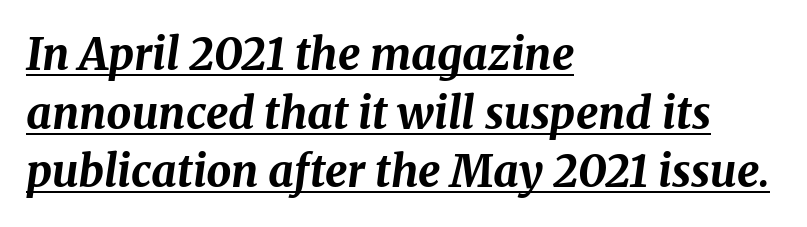
Q: Is the text bold? A: Yes.
Q: Is the text italic (slanted)? A: Yes, it leans right by about 8 degrees.
Q: Is the text underlined? A: Yes.
Q: How is the paragraph aligned? A: Left-aligned.
Q: Is the spacing between letters normal or unusually wide? A: Normal.
Q: Is the spacing between lines tight, normal or loose? A: Normal.
Q: Width (condensed, normal, or wide)? A: Normal.
Q: Stroke contrast? A: Medium.
Q: x-height? A: Medium.
Q: Monospaced? A: No.
